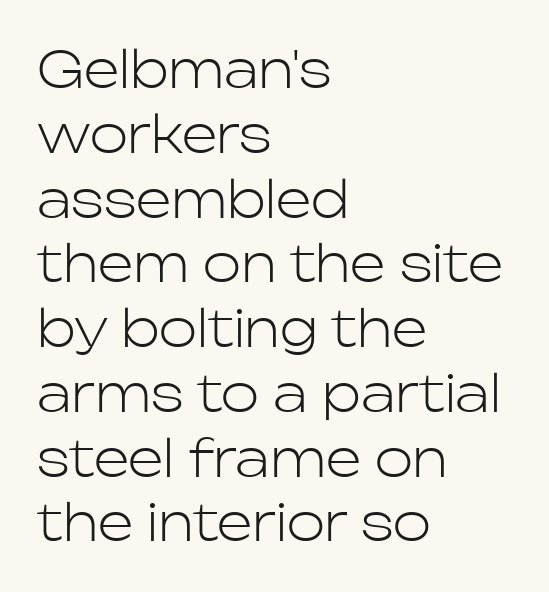
Bold? No — there's no thickening of the strokes. The lettering holds an erect, upright posture throughout. Is this a fixed-width face? No — the glyphs have proportional, varying widths. Baseline-to-baseline distance is the conventional proportion of letter height. The text block is weighted toward the left margin, trailing off unevenly rightward. Serifs: no, the terminals of the letterforms are clean.
